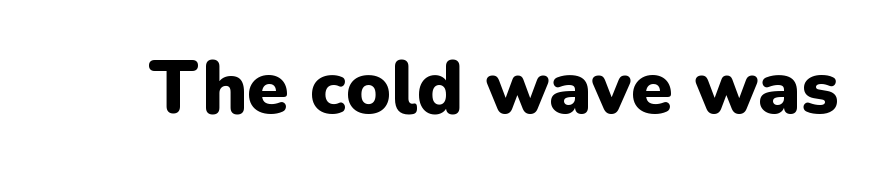
What weight is shown? A full bold with thick strokes. The passage shown has conventional tracking throughout. The type family on display is of the sans-serif kind. Unlike italic type, these characters show no tilt at all. Just letters on the line, the space beneath them empty.
